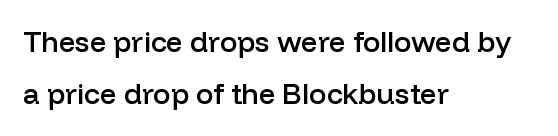
A typesetter would call this proportional, since set widths differ per character. Decoration check: the copy has no underline. The compositor pushed each line to the left boundary. The letters stand upright; this is a roman face. Honestly, the letter spacing is just normal — you wouldn't notice it.
